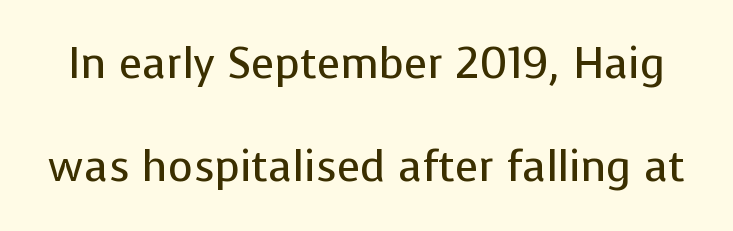
Q: Is the text bold? A: No.
Q: Is the text italic (slanted)? A: No, it is upright.
Q: Is the typeface a serif or a sans-serif typeface? A: Sans-serif.
Q: Is the text underlined? A: No.
Q: Is the spacing between letters normal or unusually wide? A: Normal.
Q: Is the spacing between lines tight, normal or loose? A: Loose.
Q: Width (condensed, normal, or wide)? A: Normal.
Q: Stroke contrast? A: Low.
Q: x-height? A: Medium.
Q: Monospaced? A: No.
